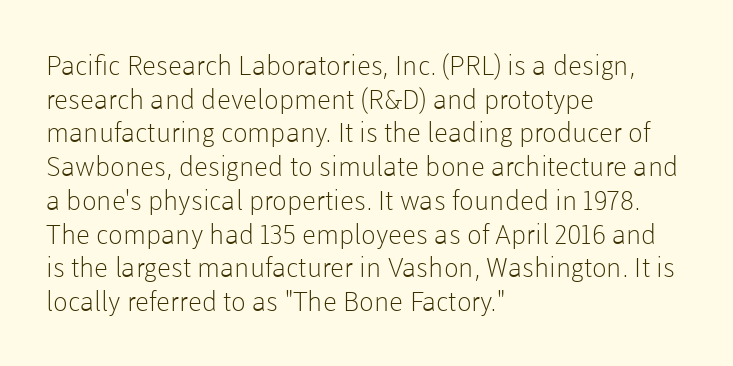
Whoever set this chose a conventional vertical rhythm. Each stroke keeps to a modest, everyday thickness or less. Is there any slant? The stems are plumb. Any mark beneath the type? The region is blank. Horizontal alignment here is leftward, the default for most running prose.
